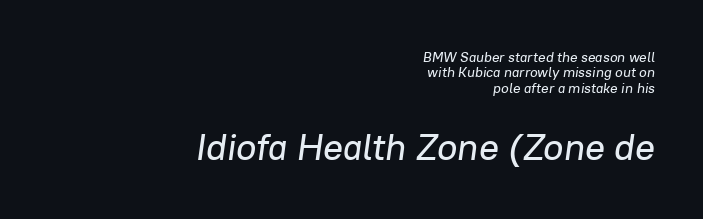
{"italic": "yes", "lean": "right", "slant_degrees": 8, "width": "normal", "stroke_contrast": "low", "x_height": "medium", "monospaced": "no", "underline": "no", "align": "right", "line_spacing": "tight", "line_spacing_ratio": 1.09, "letter_spacing": "normal", "letter_spacing_em": 0.0, "larger_block": "second", "size_ratio": 2.64, "glyph_px": 37}
